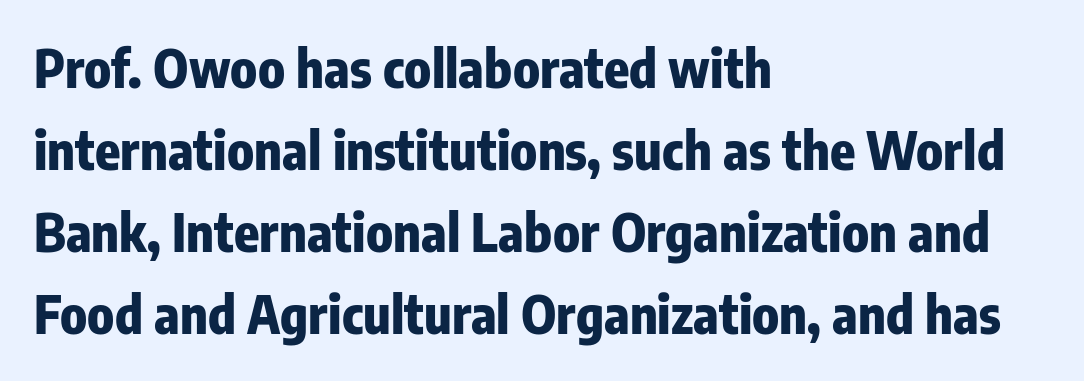
Q: Is the text bold? A: Yes.
Q: Is the text italic (slanted)? A: No, it is upright.
Q: Is the typeface a serif or a sans-serif typeface? A: Sans-serif.
Q: Is the text underlined? A: No.
Q: How is the paragraph aligned? A: Left-aligned.
Q: Is the spacing between letters normal or unusually wide? A: Normal.
Q: Is the spacing between lines tight, normal or loose? A: Normal.
Q: Width (condensed, normal, or wide)? A: Condensed.
Q: Stroke contrast? A: Low.
Q: x-height? A: Medium.
Q: Monospaced? A: No.
